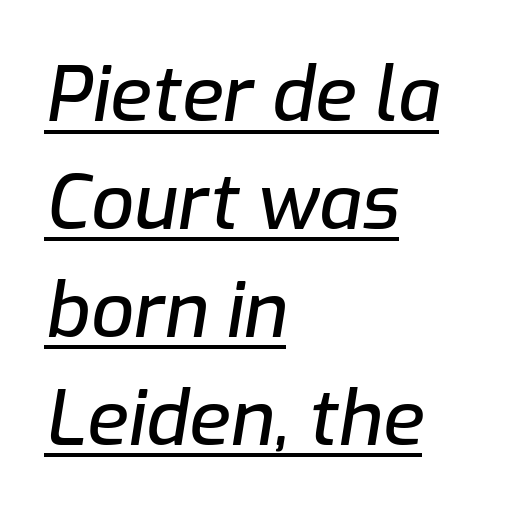
Is there an underline? Yes — a line sits under the letters. The leading is moderate, giving the passage an even texture. Horizontal alignment here is leftward, the default for most running prose. Compared with ordinary roman type, these characters are visibly tilted. Here the designer chose a conventional face with non-uniform glyph widths.
